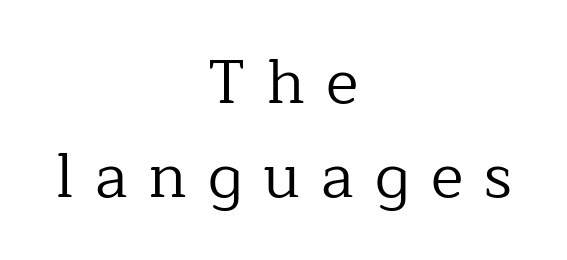
The image shows 62 px regular-weight serif type, upright; set centered, normal line spacing (1.52x), unusually wide letter spacing (+0.34 em), not underlined; low stroke contrast and a medium x-height.
